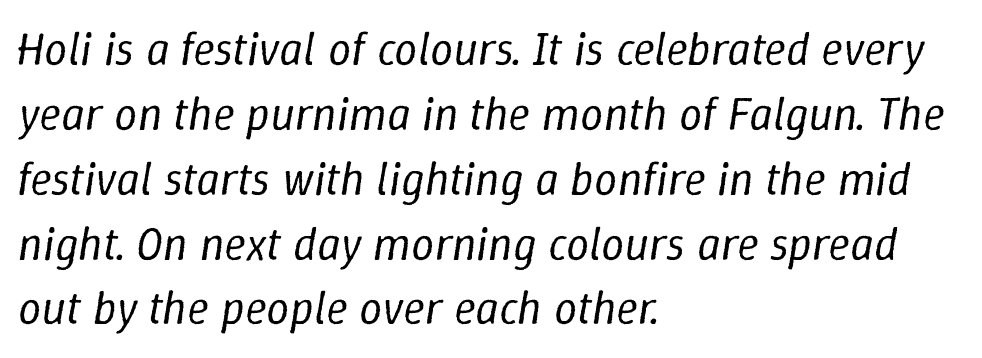
{"italic": "yes", "lean": "right", "slant_degrees": 9, "bold": "no", "weight": "regular", "width": "normal", "stroke_contrast": "low", "x_height": "medium", "monospaced": "no", "underline": "no", "align": "left", "line_spacing": "normal", "line_spacing_ratio": 1.41, "letter_spacing": "normal", "letter_spacing_em": 0.0, "glyph_px": 46}
